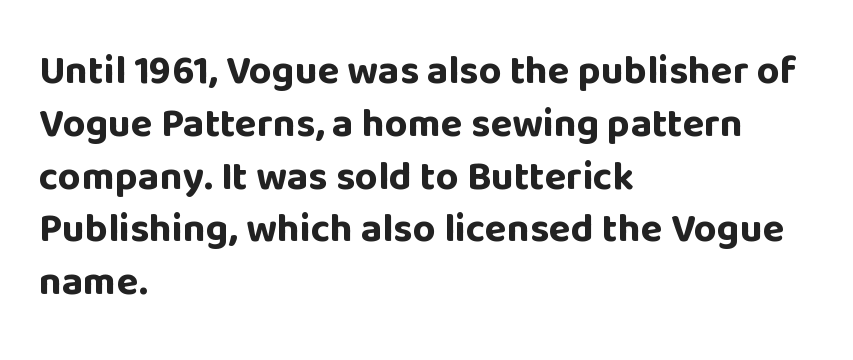
A typesetter would mark this as roman, not italic. Think of a printed novel: that variable character pitch is what you see here. The paragraph has a hard left edge and a soft right edge. Descenders hang freely into open space. The rows are spaced the way most documents space them. Heft: maximum for text — a bold.
